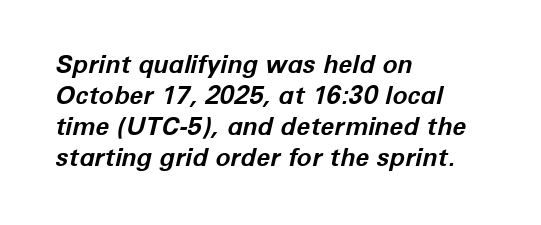
{"italic": "yes", "lean": "right", "slant_degrees": 12, "bold": "yes", "underline": "no", "align": "left", "line_spacing_ratio": 1.24, "letter_spacing": "normal", "letter_spacing_em": 0.0, "glyph_px": 25}
